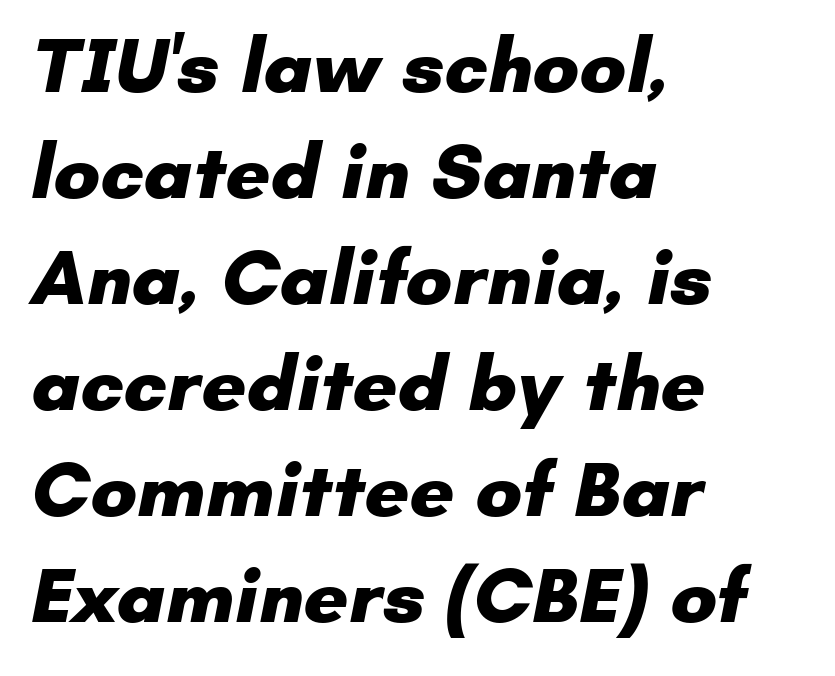
Q: Is the text bold? A: Yes.
Q: Is the typeface a serif or a sans-serif typeface? A: Sans-serif.
Q: Is the text underlined? A: No.
Q: How is the paragraph aligned? A: Left-aligned.
Q: Is the spacing between letters normal or unusually wide? A: Normal.
Q: Is the spacing between lines tight, normal or loose? A: Normal.
Q: Width (condensed, normal, or wide)? A: Normal.
Q: Stroke contrast? A: Low.
Q: x-height? A: Small.
Q: Monospaced? A: No.
